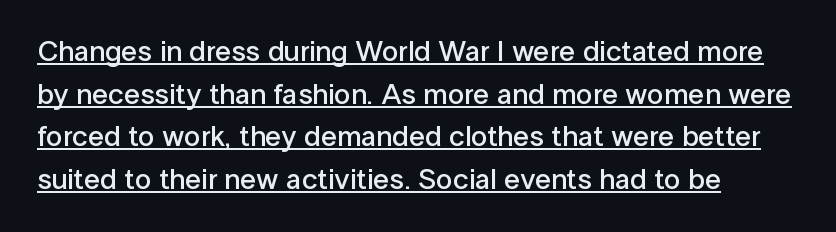
The image shows 29 px semibold sans-serif type, upright; set left-aligned, normal line spacing (1.47x), normal letter spacing, underlined; low stroke contrast and a medium x-height.
